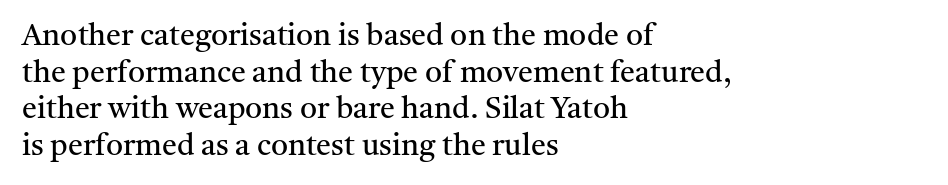
Vertical strokes here are truly vertical. On a weight scale, this lands at 450 or below. In terms of letterform style, serifs are clearly present. The rendering keeps characters at their native spacing.
